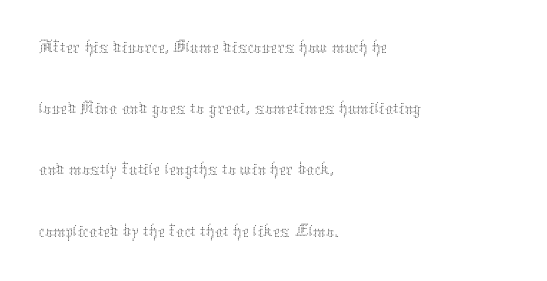
Q: Is the text bold? A: No.
Q: Is the text italic (slanted)? A: No, it is upright.
Q: Is the text underlined? A: No.
Q: How is the paragraph aligned? A: Left-aligned.
Q: Is the spacing between letters normal or unusually wide? A: Normal.
Q: Is the spacing between lines tight, normal or loose? A: Normal.
Q: Width (condensed, normal, or wide)? A: Normal.
Q: Stroke contrast? A: Medium.
Q: x-height? A: Medium.
Q: Monospaced? A: No.
